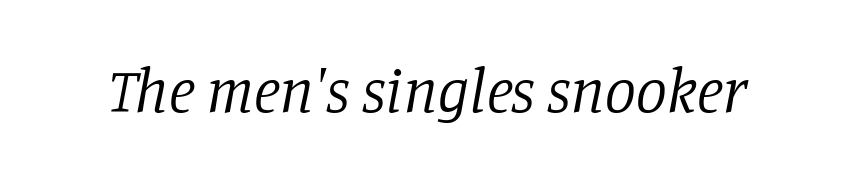
Each word holds together tightly as a unit, with standard inter-letter gaps. Do the characters align in a grid? No, the font is proportional. Each row of text sits above clean, open space. Slanted lettering throughout. Caption: face not bold, strokes unweighted.
